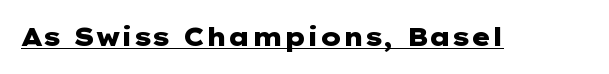
The face used here appears with an underline applied. Nope, not italic — everything's standing straight. This is heavy type, rendered in bold. Nobody touched the tracking dial on this one.
